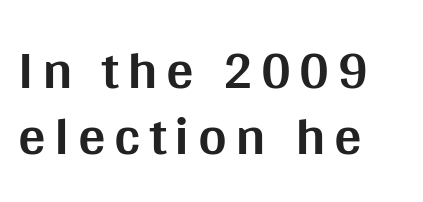
Q: Is the text bold? A: Yes.
Q: Is the text italic (slanted)? A: No, it is upright.
Q: Is the typeface a serif or a sans-serif typeface? A: Sans-serif.
Q: Is the text underlined? A: No.
Q: How is the paragraph aligned? A: Left-aligned.
Q: Width (condensed, normal, or wide)? A: Normal.
Q: Stroke contrast? A: Medium.
Q: x-height? A: Large.
Q: Monospaced? A: No.
